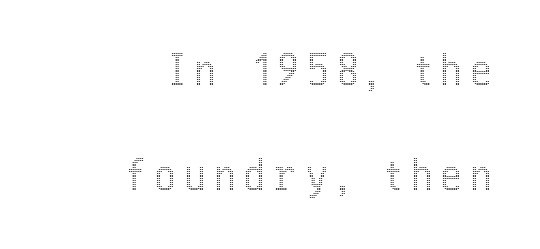
Q: Is the text italic (slanted)? A: No, it is upright.
Q: Is the text underlined? A: No.
Q: How is the paragraph aligned? A: Right-aligned.
Q: Is the spacing between letters normal or unusually wide? A: Unusually wide.
Q: Is the spacing between lines tight, normal or loose? A: Loose.
Q: Width (condensed, normal, or wide)? A: Condensed.
Q: x-height? A: Medium.
Q: Monospaced? A: No.
